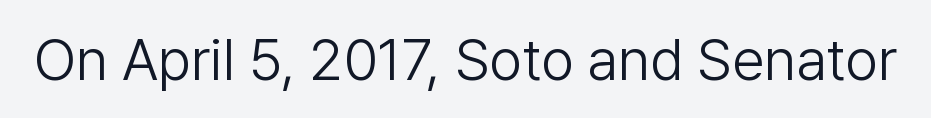
The image shows 58 px light sans-serif type, upright; set normal letter spacing, not underlined; low stroke contrast and a medium x-height.
